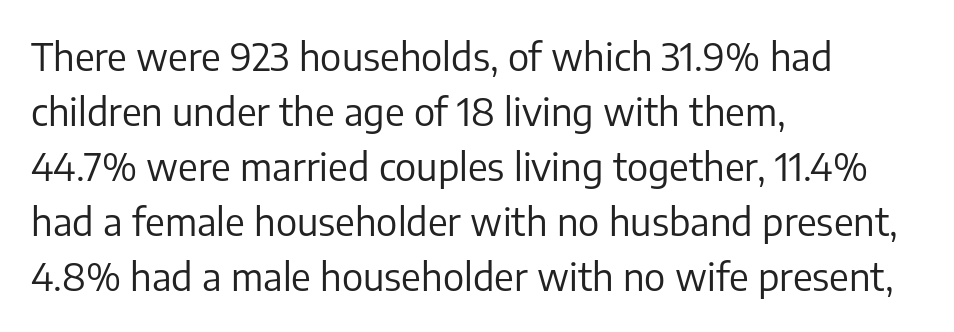
Q: Is the text bold? A: No.
Q: Is the text italic (slanted)? A: No, it is upright.
Q: Is the typeface a serif or a sans-serif typeface? A: Sans-serif.
Q: Is the text underlined? A: No.
Q: How is the paragraph aligned? A: Left-aligned.
Q: Is the spacing between letters normal or unusually wide? A: Normal.
Q: Is the spacing between lines tight, normal or loose? A: Normal.
Q: Width (condensed, normal, or wide)? A: Normal.
Q: Stroke contrast? A: Low.
Q: x-height? A: Medium.
Q: Monospaced? A: No.
